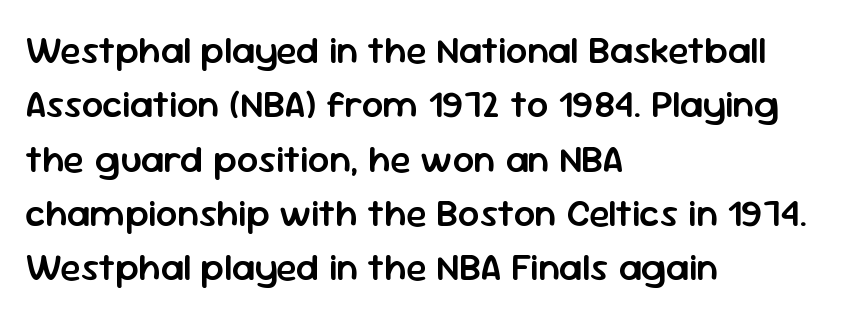
To sum up the face: it is a sans, with no serifs. Horizontal bands of white between lines are of average thickness. The font is running at a semibold setting, under full bold. No word sits above an underline. The typesetter chose a ragged-right arrangement here.
